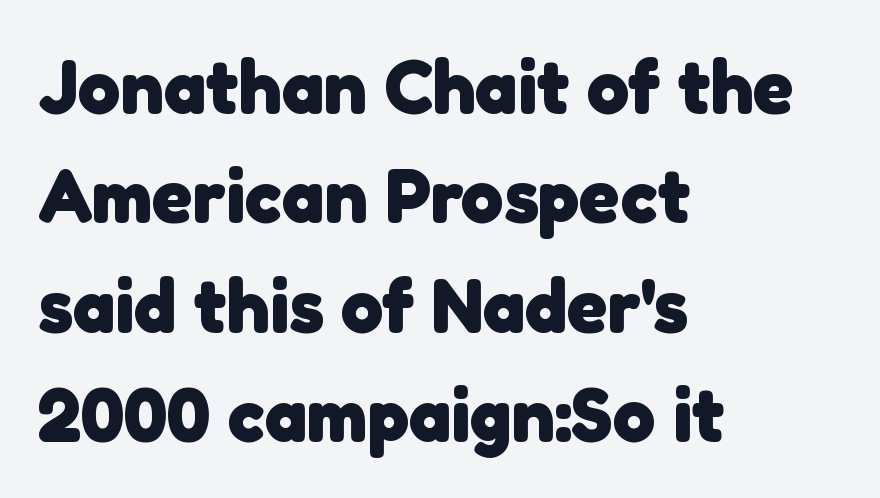
Q: Is the text bold? A: Yes.
Q: Is the typeface a serif or a sans-serif typeface? A: Sans-serif.
Q: Is the text underlined? A: No.
Q: How is the paragraph aligned? A: Left-aligned.
Q: Is the spacing between letters normal or unusually wide? A: Normal.
Q: Is the spacing between lines tight, normal or loose? A: Normal.
Q: Width (condensed, normal, or wide)? A: Normal.
Q: Stroke contrast? A: Low.
Q: x-height? A: Medium.
Q: Monospaced? A: No.
